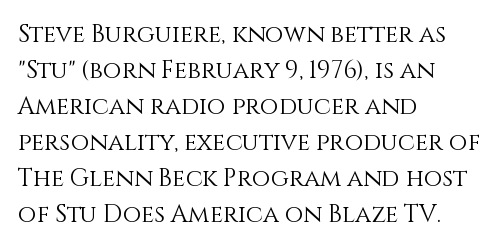
{"italic": "no", "bold": "no", "underline": "no", "align": "left", "line_spacing": "normal", "line_spacing_ratio": 1.5, "letter_spacing": "normal", "letter_spacing_em": 0.0, "glyph_px": 24}
